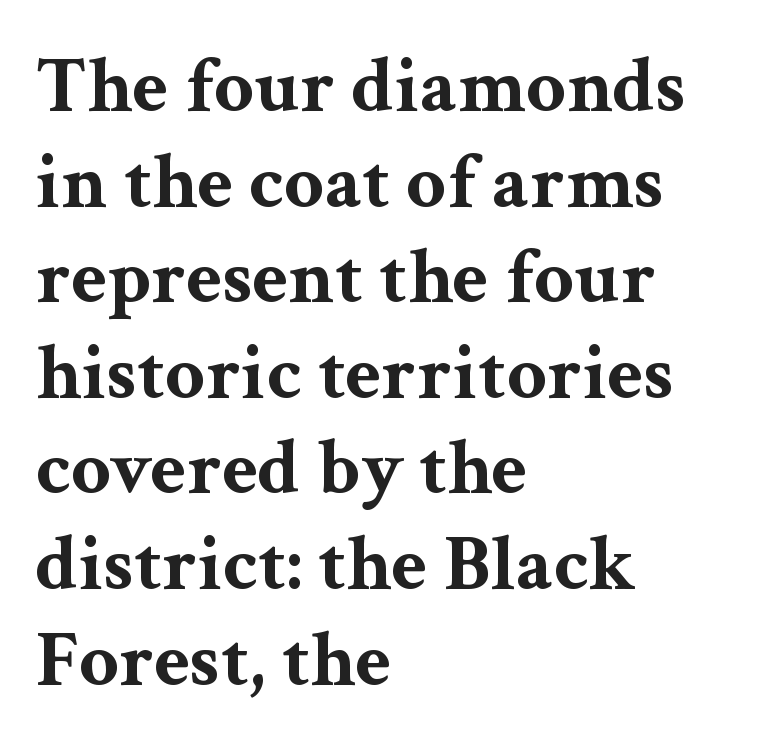
{"serif": "yes", "italic": "no", "bold": "yes", "weight": "bold", "width": "wide", "stroke_contrast": "medium", "x_height": "medium", "monospaced": "no", "underline": "no", "align": "left", "line_spacing_ratio": 1.21, "letter_spacing": "normal", "letter_spacing_em": 0.0, "glyph_px": 79}
